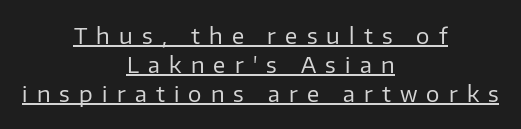
The passage shown stacks its lines at a standard gap. Loose tracking; the words dissolve into strings of separated letters. What decoration does the sample have? An underline. A student would call this center alignment; a typographer would say set centered.
